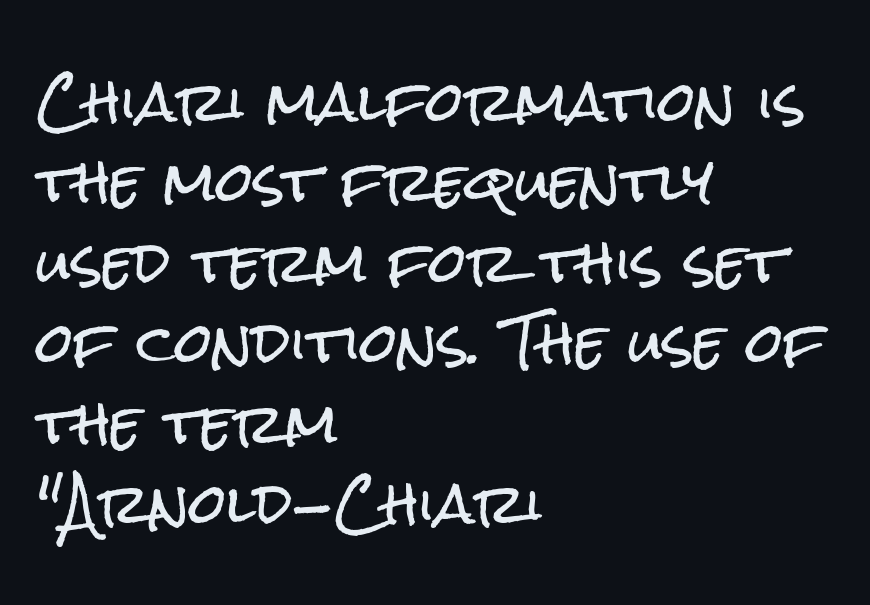
Q: Is the text italic (slanted)? A: No, it is upright.
Q: Is the typeface a serif or a sans-serif typeface? A: Sans-serif.
Q: Is the text underlined? A: No.
Q: How is the paragraph aligned? A: Left-aligned.
Q: Is the spacing between letters normal or unusually wide? A: Normal.
Q: Is the spacing between lines tight, normal or loose? A: Normal.
Q: Width (condensed, normal, or wide)? A: Condensed.
Q: Stroke contrast? A: Low.
Q: x-height? A: Medium.
Q: Monospaced? A: No.
